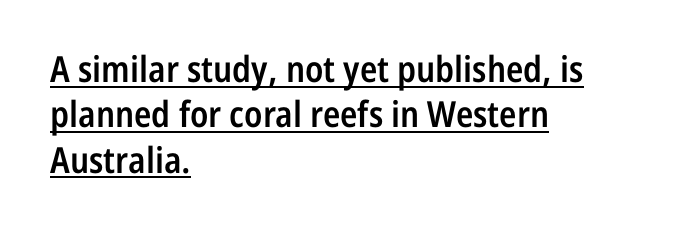
{"serif": "no", "italic": "no", "bold": "semi", "weight": "semibold", "width": "condensed", "stroke_contrast": "low", "x_height": "medium", "monospaced": "no", "underline": "yes", "align": "left", "line_spacing": "normal", "line_spacing_ratio": 1.26, "letter_spacing": "normal", "letter_spacing_em": 0.0, "glyph_px": 36}
